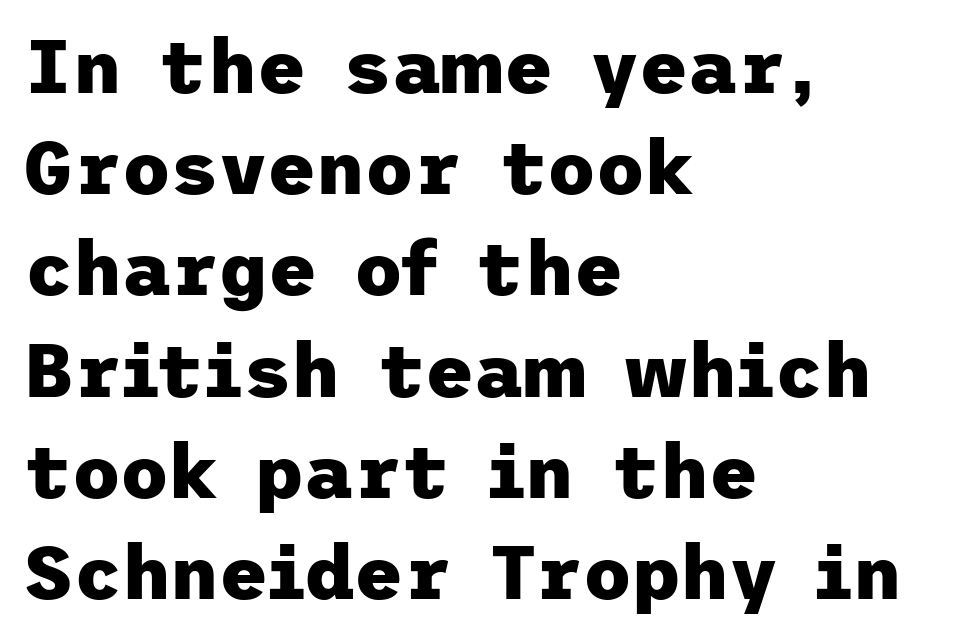
These lines were composed using upright roman letters. The paragraph shown leans on its left margin. In terms of weight, the rendering is a true, heavy bold. Decoration check: the copy has no underline. Look at the bottom of the vertical strokes: they stop flat, with no serifs. The space between consecutive lines is moderate.
